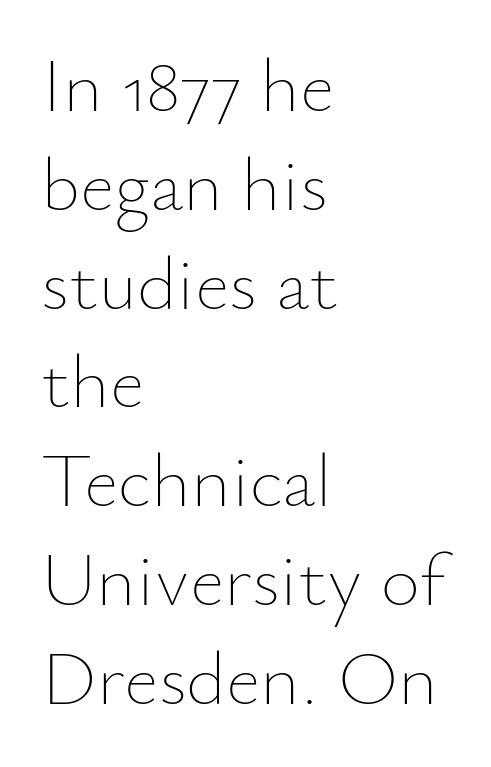
Q: Is the text bold? A: No.
Q: Is the text italic (slanted)? A: No, it is upright.
Q: Is the text underlined? A: No.
Q: How is the paragraph aligned? A: Left-aligned.
Q: Is the spacing between letters normal or unusually wide? A: Normal.
Q: Is the spacing between lines tight, normal or loose? A: Normal.
Q: Width (condensed, normal, or wide)? A: Normal.
Q: Stroke contrast? A: Low.
Q: x-height? A: Small.
Q: Monospaced? A: No.
